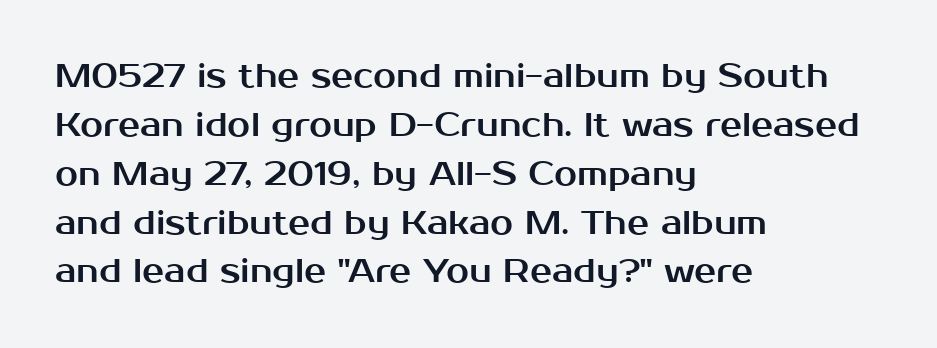
The face used here is rendered with its standard letterfit. The line-height multiplier appears to be the usual default. These lines are set flush left with a ragged right edge. The rendering uses natural spacing where letterforms have individual widths. Quick note: not italic, upright.
